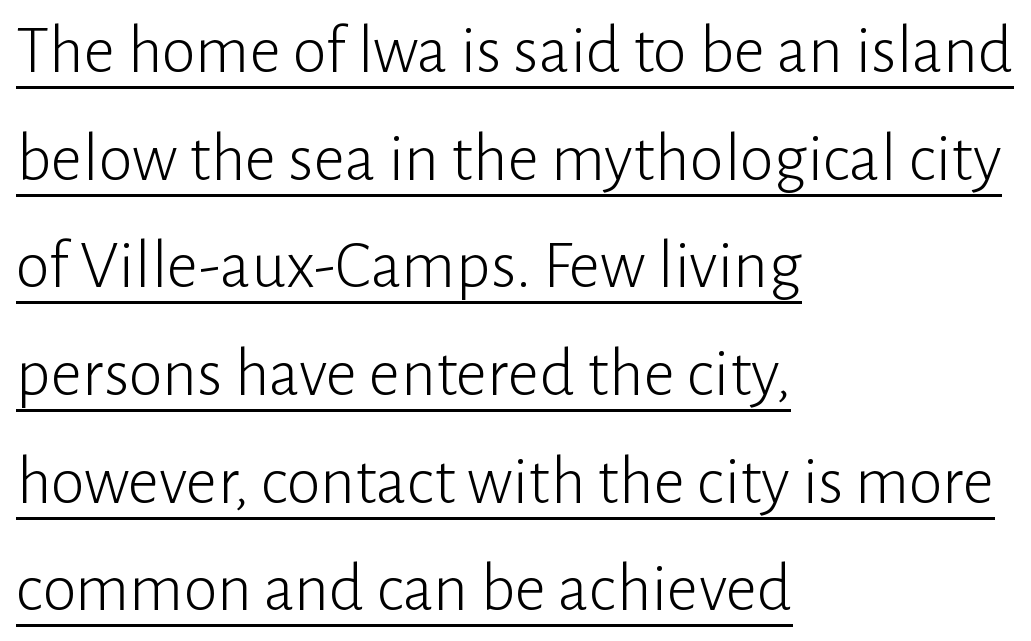
What kind of face is this? One without serifs — a sans. Caption: multi-line text, flush left, ragged right. The letters advance in unequal steps, a hallmark of proportional type. If you measured baseline to baseline, you'd find a middling distance.
